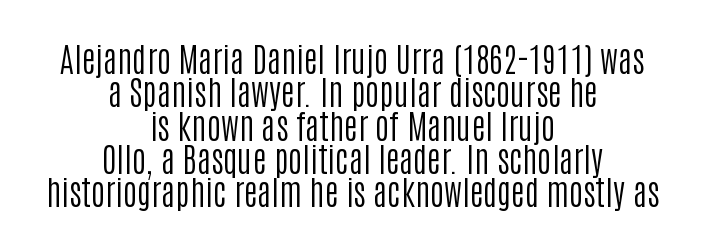
The image shows 34 px regular-weight, condensed sans-serif type, upright; set centered, tight line spacing (0.98x), normal letter spacing, not underlined; low stroke contrast and a large x-height.
